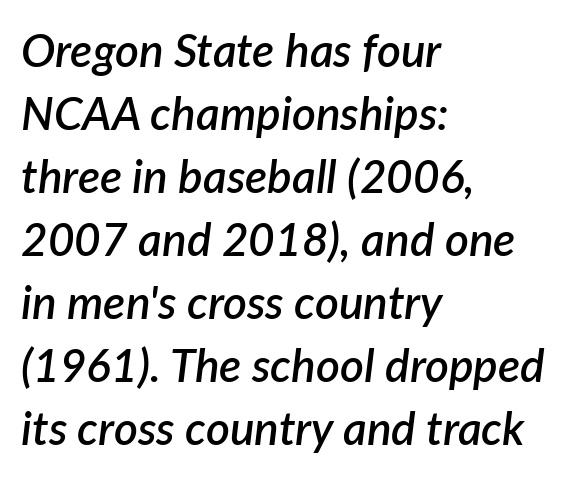
The image shows 46 px semibold type, italic (leaning right); set left-aligned, normal line spacing (1.37x), normal letter spacing, not underlined; low stroke contrast and a medium x-height.
